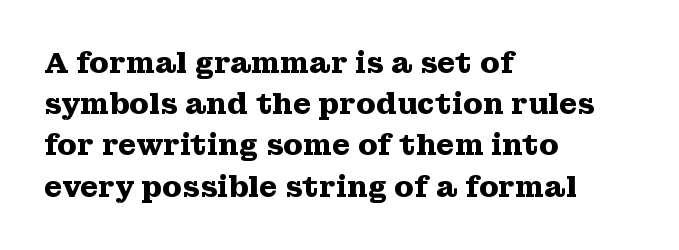
{"serif": "yes", "italic": "no", "bold": "yes", "weight": "heavy", "width": "wide", "stroke_contrast": "medium", "x_height": "medium", "monospaced": "no", "underline": "no", "align": "left", "line_spacing": "normal", "line_spacing_ratio": 1.42, "letter_spacing": "normal", "letter_spacing_em": 0.0, "glyph_px": 29}
